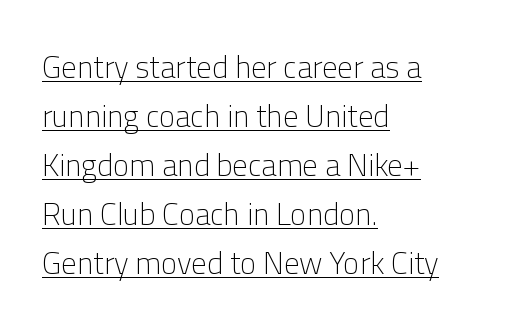
Q: Is the text bold? A: No.
Q: Is the text italic (slanted)? A: No, it is upright.
Q: Is the typeface a serif or a sans-serif typeface? A: Sans-serif.
Q: Is the text underlined? A: Yes.
Q: How is the paragraph aligned? A: Left-aligned.
Q: Is the spacing between letters normal or unusually wide? A: Normal.
Q: Is the spacing between lines tight, normal or loose? A: Normal.
Q: Width (condensed, normal, or wide)? A: Normal.
Q: Stroke contrast? A: Low.
Q: x-height? A: Medium.
Q: Monospaced? A: No.
